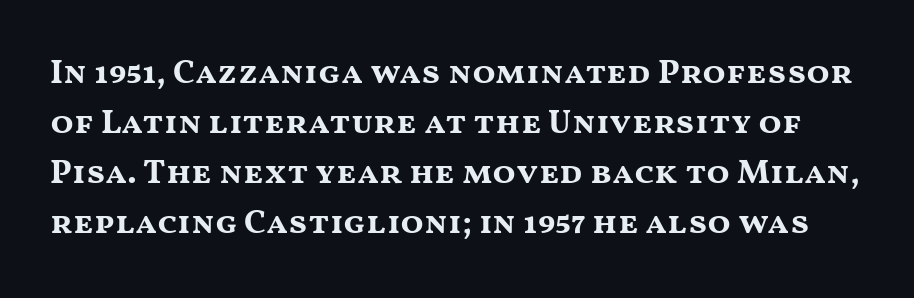
{"serif": "no", "italic": "no", "bold": "yes", "weight": "bold", "width": "wide", "stroke_contrast": "medium", "x_height": "medium", "monospaced": "no", "underline": "no", "line_spacing": "normal", "line_spacing_ratio": 1.47, "letter_spacing": "normal", "letter_spacing_em": 0.0, "glyph_px": 34}
